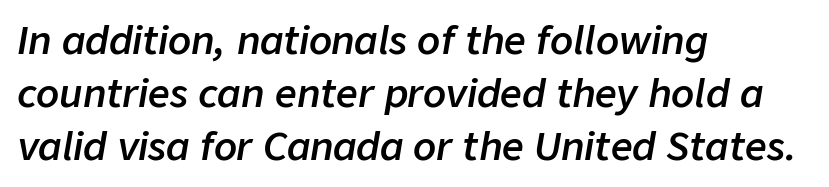
The image shows 38 px semibold type, italic (leaning right); set left-aligned, normal line spacing (1.39x), normal letter spacing, not underlined; low stroke contrast and a medium x-height.
